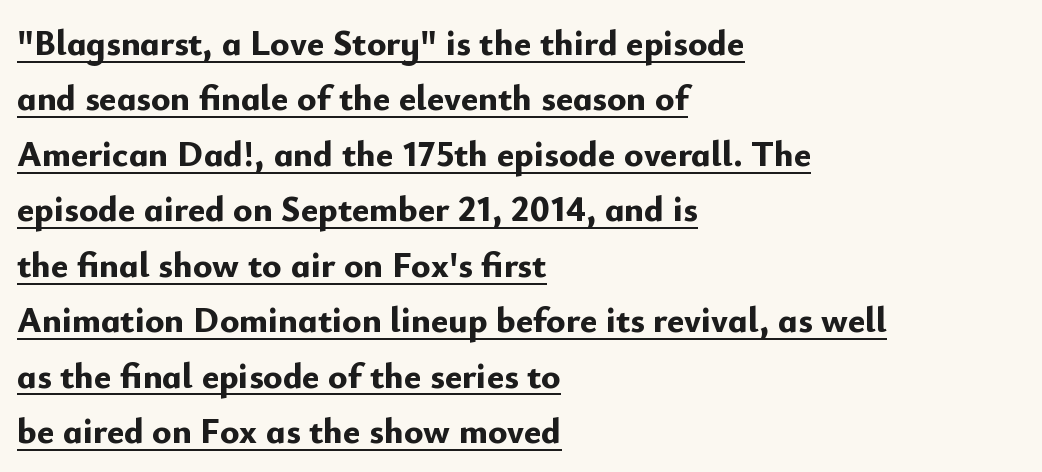
{"serif": "no", "italic": "no", "bold": "yes", "weight": "bold", "width": "normal", "stroke_contrast": "low", "x_height": "small", "monospaced": "no", "underline": "yes", "align": "left", "line_spacing": "normal", "line_spacing_ratio": 1.54, "letter_spacing": "normal", "letter_spacing_em": 0.0, "glyph_px": 36}
